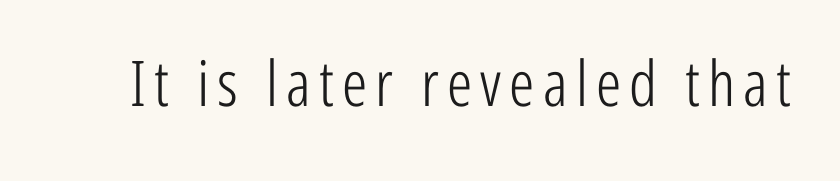
{"serif": "no", "italic": "no", "bold": "no", "weight": "light", "width": "condensed", "stroke_contrast": "low", "x_height": "medium", "monospaced": "no", "underline": "no", "glyph_px": 63}
